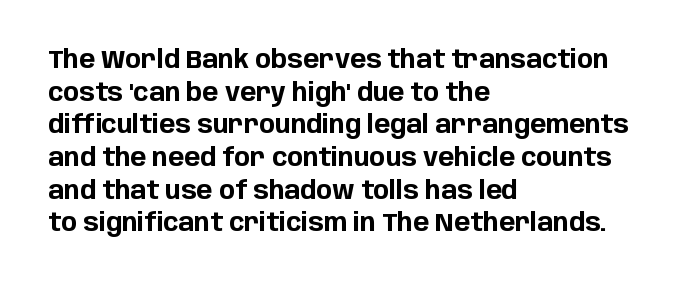
The image shows 24 px bold type, upright; set left-aligned, normal line spacing (1.36x), normal letter spacing, not underlined.
